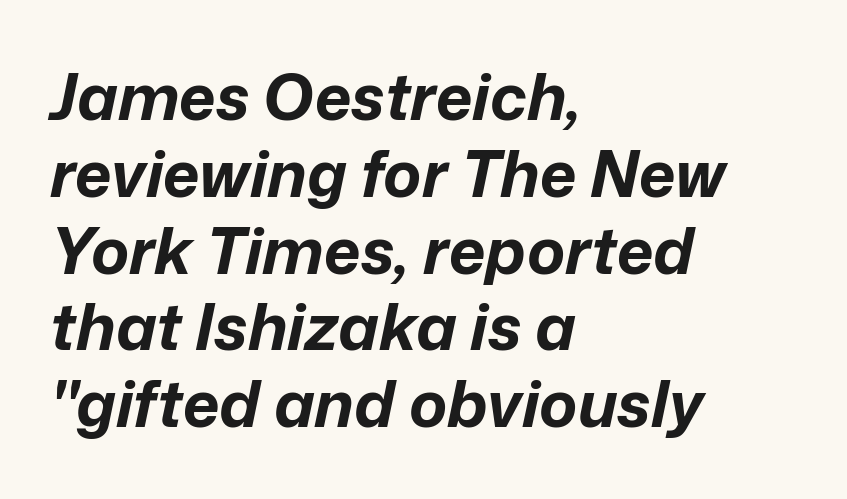
The image shows 64 px bold type, italic (leaning right); set left-aligned, line spacing 1.2x, normal letter spacing, not underlined; low stroke contrast and a medium x-height.
